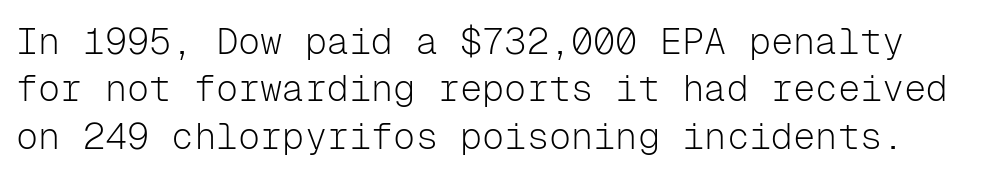
The image shows 37 px light sans-serif type, upright, monospaced; set normal line spacing (1.28x), normal letter spacing, not underlined; low stroke contrast and a medium x-height.
